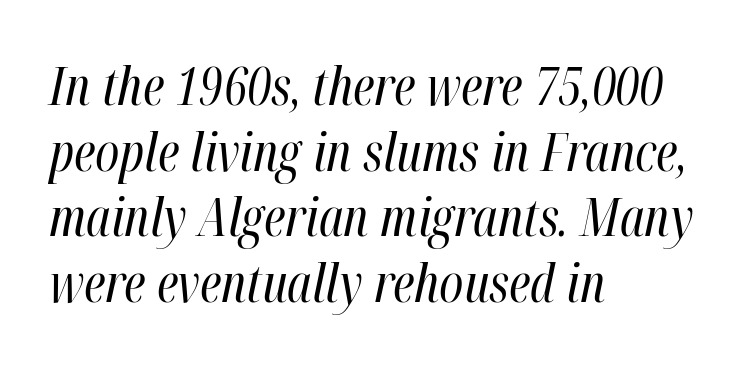
The image shows 52 px regular-weight, condensed type, italic (leaning right); set left-aligned, normal line spacing (1.26x), normal letter spacing, not underlined; high stroke contrast and a medium x-height.
